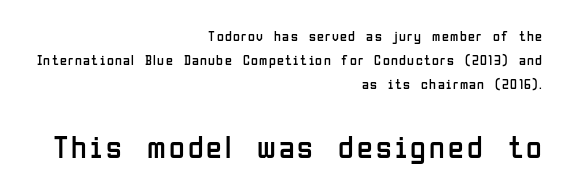
Counters stay open thanks to moderate or lighter strokes. Has an underline been added? It has not. This sample uses an upright cut, with every glyph sitting square on the baseline. Serifs: no, the terminals of the letterforms are clean. The rag falls on the left side of this text block.
